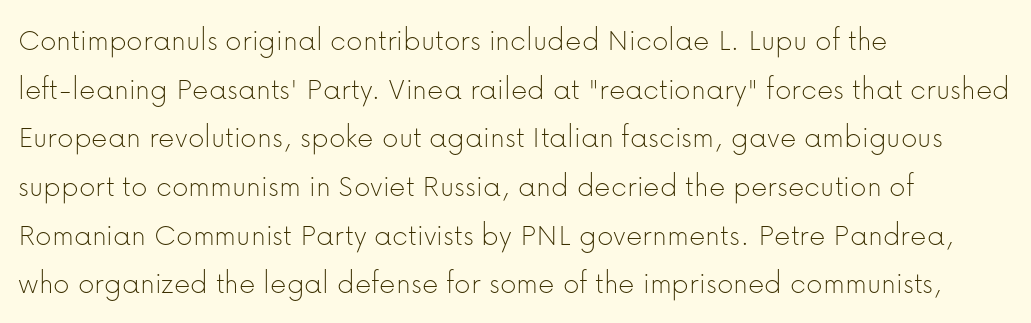
Rendered with straight, roman letterforms. Letter spacing: default. Here the designer chose a conventional face with non-uniform glyph widths. Does the type have serifs? No, each stem ends abruptly.
